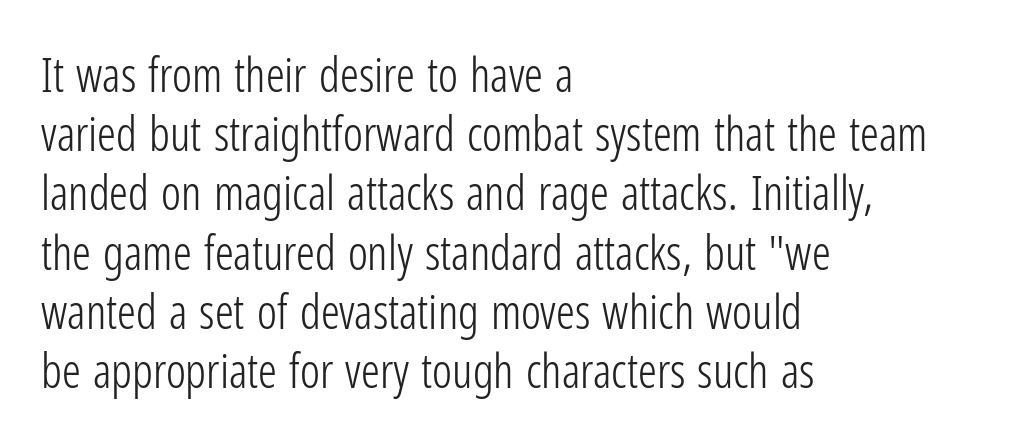
{"serif": "no", "italic": "no", "bold": "no", "weight": "light", "width": "condensed", "stroke_contrast": "low", "x_height": "medium", "monospaced": "no", "underline": "no", "align": "left", "line_spacing": "normal", "line_spacing_ratio": 1.26, "letter_spacing": "normal", "letter_spacing_em": 0.0, "glyph_px": 47}
